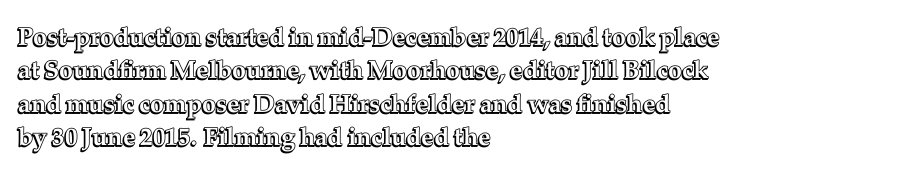
Students, observe: this is what conventionally led text looks like. Observe the ordinary spacing: letters are neighbours, not strangers. Designer's note — italics off, roman on. The specimen omits any rule beneath the text block's lines.
